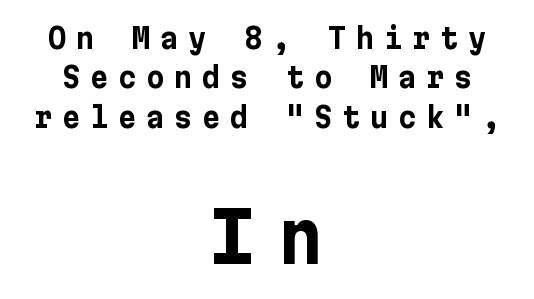
Q: Is the text bold? A: Yes.
Q: Is the text italic (slanted)? A: No, it is upright.
Q: Is the typeface a serif or a sans-serif typeface? A: Sans-serif.
Q: Is the text underlined? A: No.
Q: How is the paragraph aligned? A: Centered.
Q: Is the spacing between letters normal or unusually wide? A: Unusually wide.
Q: Is the spacing between lines tight, normal or loose? A: Normal.
Q: Which block of text is set in a larger size, the first (top) or the second (bottom)? A: The second (bottom) one.
Q: Width (condensed, normal, or wide)? A: Normal.
Q: Stroke contrast? A: Low.
Q: x-height? A: Medium.
